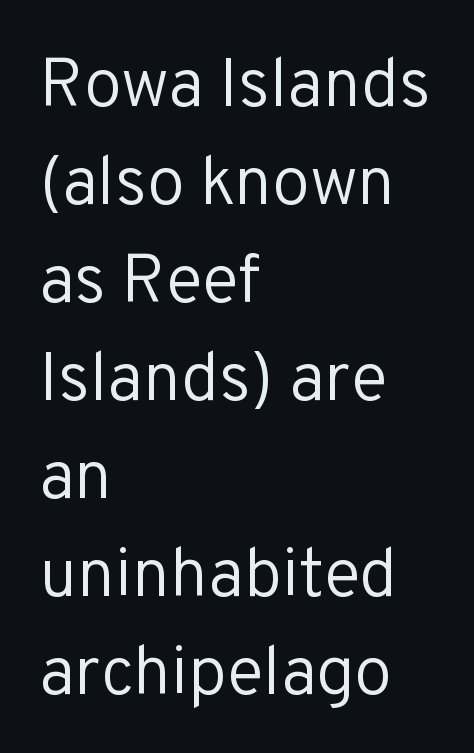
One glance says typical: line gaps are just what's usual. Caption: multi-line text, flush left, ragged right. Type without underlining. Compared with typical body copy, the letter spacing here is the same. A typesetter would mark this as roman, not italic. Varying glyph widths throughout — classic text-font behaviour.
